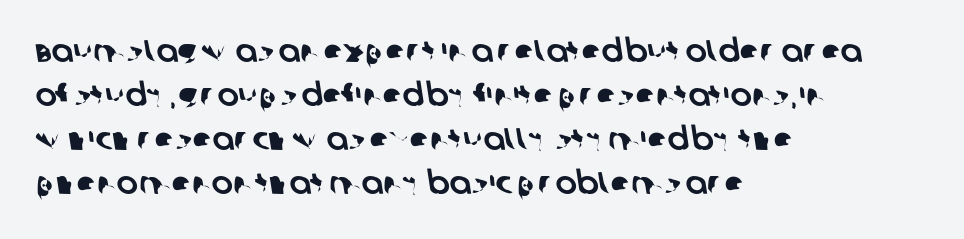
The line texture is even and compact thanks to regular tracking. The passage shown is typed in a proportional face where columns would drift. The rag falls on the right side of this text block. Letterform terminals end flat and unadorned throughout the passage. A clean baseline with only descenders dipping below it.
